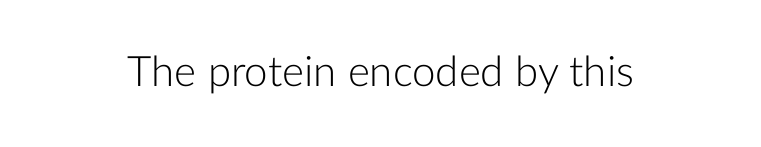
Descender tails drop into unmarked territory. The typeface chosen for these lines omits serifs. This is not heavy type; no bold has been used. Observe the ordinary spacing: letters are neighbours, not strangers. Tall strokes in this sample are plumb rather than angled.
